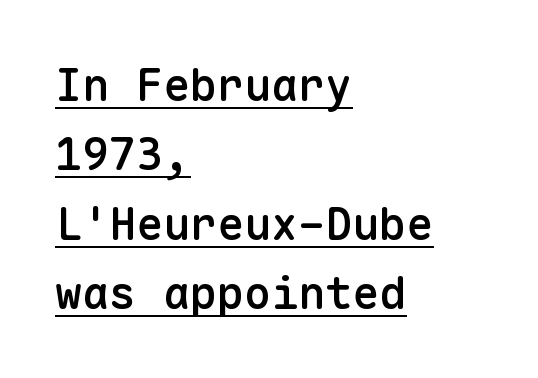
Does the weight exceed regular? Yes, but only to semibold. Upright lettering throughout. This sample has the even, mechanical cadence of fixed-width lettering. Visually the block forms a straight wall on the left and a jagged coastline on the right.
